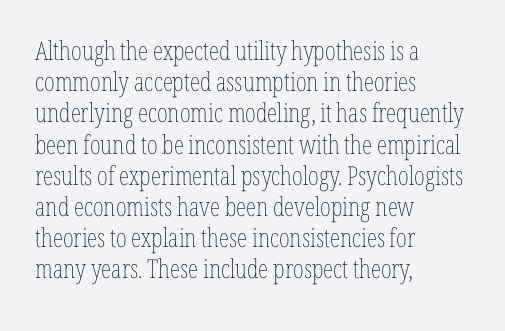
Q: Is the text bold? A: No.
Q: Is the text italic (slanted)? A: No, it is upright.
Q: Is the text underlined? A: No.
Q: How is the paragraph aligned? A: Left-aligned.
Q: Is the spacing between letters normal or unusually wide? A: Normal.
